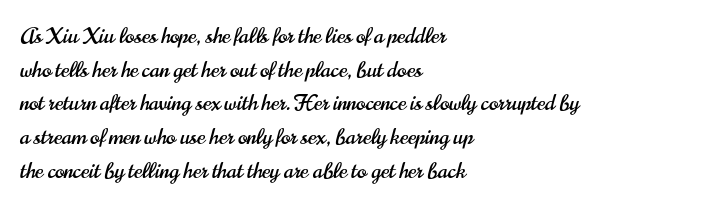
The image shows 22 px text type; set left-aligned, normal line spacing (1.53x), normal letter spacing, not underlined.
